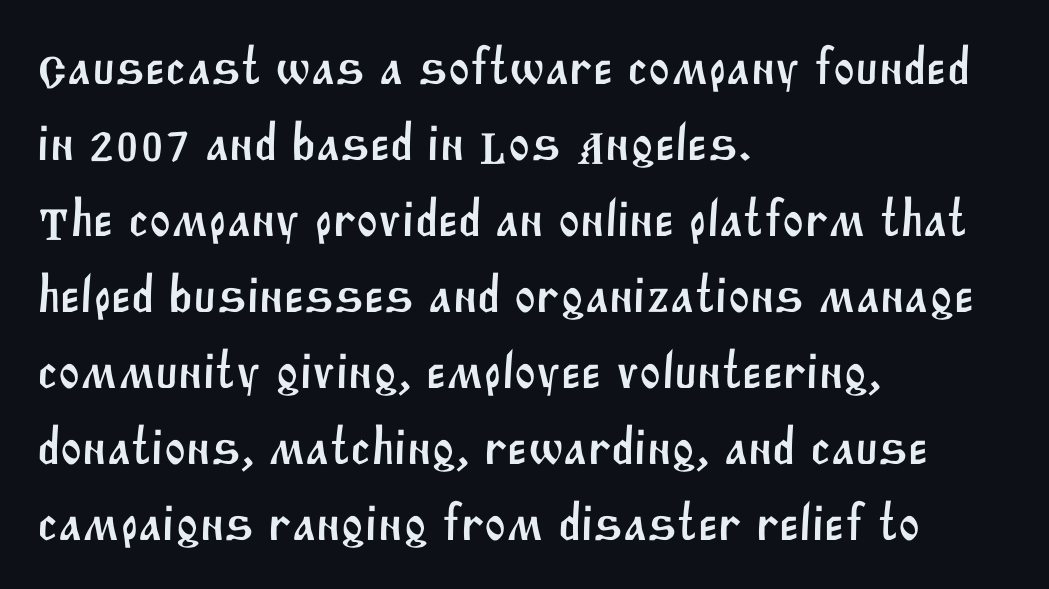
The gaps between neighbouring characters are ordinary and unremarkable. Horizontally, the lines are justified to the leading edge only. The typeface chosen for these lines omits serifs. Each letter keeps its own natural width here, so spacing adapts to shape. Honestly, there is no underline to notice here at all. The rows are spaced the way most documents space them.
